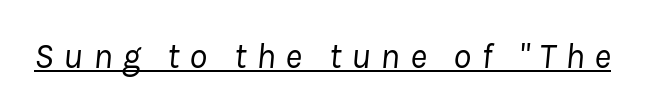
Q: Is the text bold? A: No.
Q: Is the text italic (slanted)? A: Yes, it leans right by about 8 degrees.
Q: Is the text underlined? A: Yes.
Q: Is the spacing between letters normal or unusually wide? A: Unusually wide.
Q: Width (condensed, normal, or wide)? A: Normal.
Q: Stroke contrast? A: Low.
Q: x-height? A: Medium.
Q: Monospaced? A: No.
